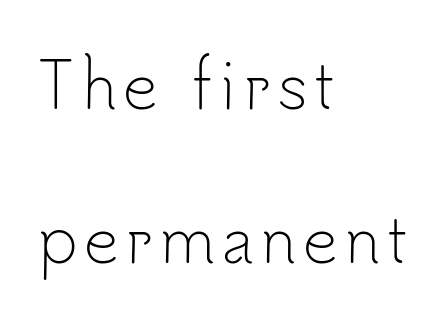
Q: Is the text bold? A: No.
Q: Is the text italic (slanted)? A: No, it is upright.
Q: Is the typeface a serif or a sans-serif typeface? A: Sans-serif.
Q: Is the text underlined? A: No.
Q: How is the paragraph aligned? A: Left-aligned.
Q: Is the spacing between lines tight, normal or loose? A: Loose.
Q: Width (condensed, normal, or wide)? A: Normal.
Q: Stroke contrast? A: Low.
Q: x-height? A: Small.
Q: Monospaced? A: No.
